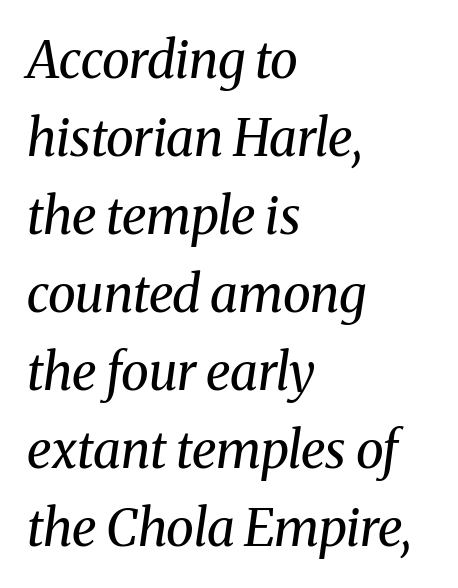
{"serif": "yes", "italic": "yes", "lean": "right", "slant_degrees": 8, "bold": "no", "weight": "regular", "width": "normal", "stroke_contrast": "medium", "x_height": "medium", "monospaced": "no", "underline": "no", "align": "left", "line_spacing": "normal", "line_spacing_ratio": 1.53, "letter_spacing": "normal", "letter_spacing_em": 0.0, "glyph_px": 51}
